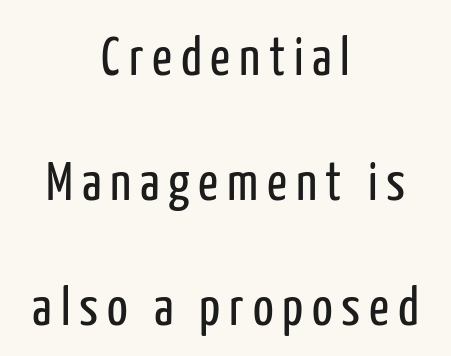
{"serif": "no", "italic": "no", "bold": "no", "weight": "regular", "width": "condensed", "stroke_contrast": "low", "x_height": "medium", "monospaced": "no", "underline": "no", "align": "center", "line_spacing": "loose", "line_spacing_ratio": 2.27, "glyph_px": 55}
